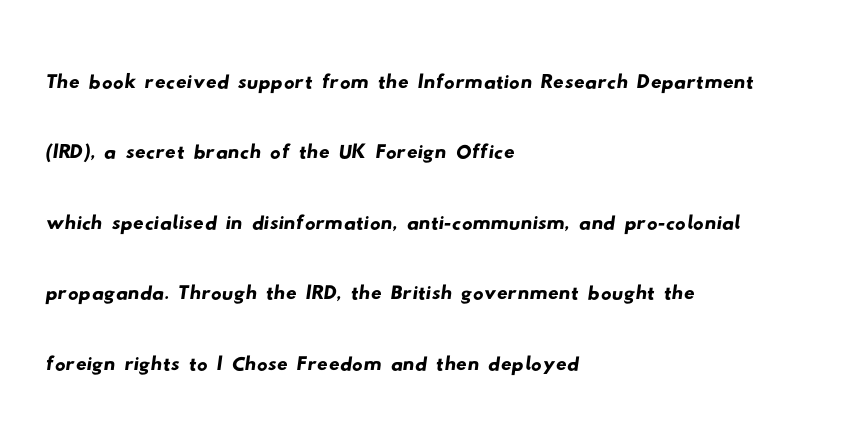
{"serif": "no", "width": "wide", "stroke_contrast": "low", "x_height": "small", "monospaced": "no", "underline": "no", "align": "left", "line_spacing": "normal", "line_spacing_ratio": 1.33, "letter_spacing": "normal", "letter_spacing_em": 0.0, "glyph_px": 53}
